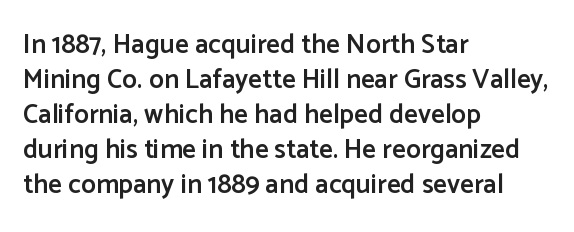
Q: Is the text bold? A: Semi-bold.
Q: Is the text italic (slanted)? A: No, it is upright.
Q: Is the text underlined? A: No.
Q: How is the paragraph aligned? A: Left-aligned.
Q: Is the spacing between letters normal or unusually wide? A: Normal.
Q: Is the spacing between lines tight, normal or loose? A: Normal.
